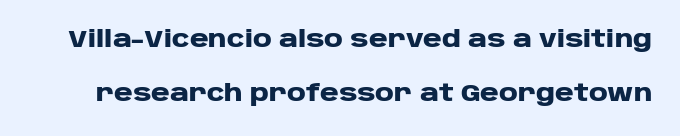
Heavy-handed strokes throughout: this text is bold. Ascenders rise straight up at ninety degrees. These lines stand farther apart than default settings would place them. Nobody drew a line under any word here. Words appear dense and cohesive because spacing is normal.
